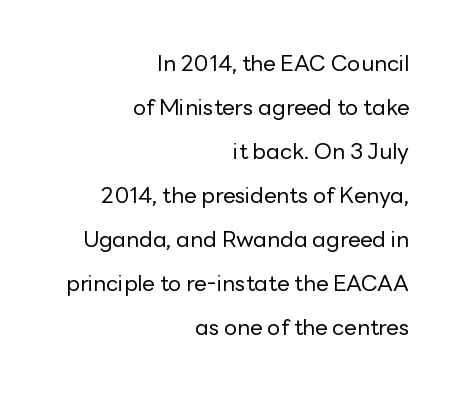
The image shows 22 px text type, upright; set right-aligned, loose line spacing (2.0x), normal letter spacing, not underlined.
